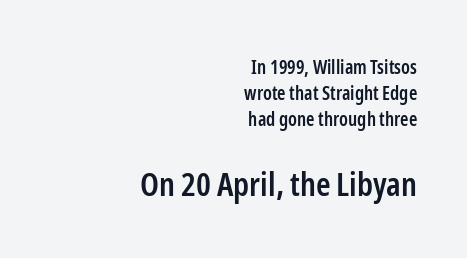
{"serif": "no", "italic": "no", "bold": "semi", "weight": "semibold", "width": "condensed", "stroke_contrast": "low", "x_height": "medium", "monospaced": "no", "underline": "no", "align": "right", "line_spacing": "normal", "line_spacing_ratio": 1.36, "letter_spacing": "normal", "letter_spacing_em": 0.0, "larger_block": "second", "size_ratio": 1.74, "glyph_px": 33}
